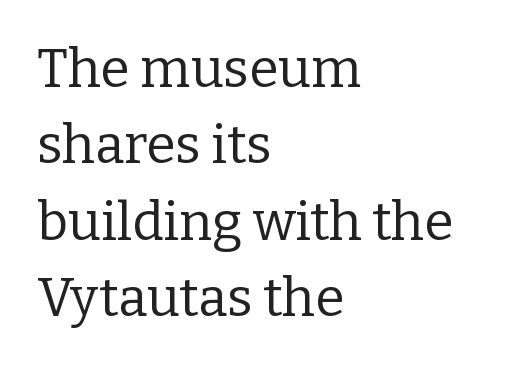
{"serif": "yes", "italic": "no", "bold": "no", "weight": "regular", "width": "normal", "stroke_contrast": "low", "x_height": "medium", "monospaced": "no", "underline": "no", "align": "left", "line_spacing": "normal", "line_spacing_ratio": 1.44, "letter_spacing": "normal", "letter_spacing_em": 0.0, "glyph_px": 53}
